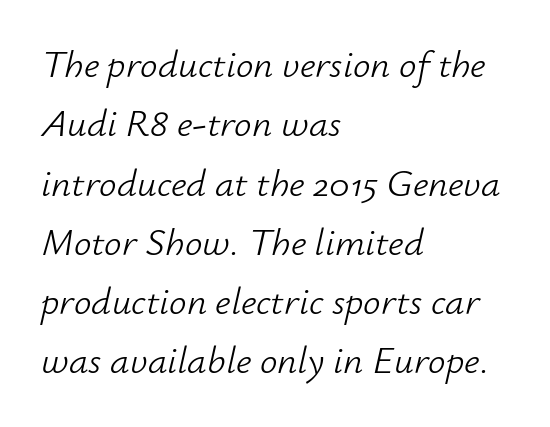
The image shows 39 px light type, italic (leaning right); set left-aligned, normal line spacing (1.52x), normal letter spacing, not underlined; low stroke contrast and a small x-height.
